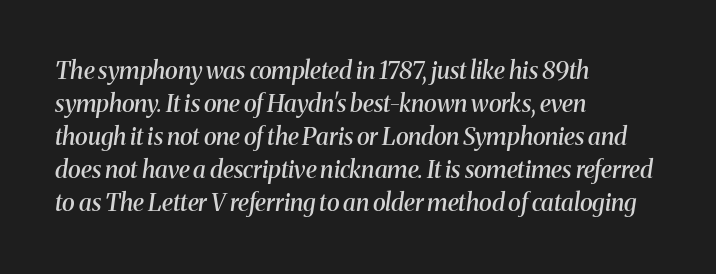
Is the type slanted? Yes — the strokes lean at a clear angle. Line spacing here is normal. Unmarked baselines from the first word to the last. The face used here is rendered with its standard letterfit. The paragraph has a hard left edge and a soft right edge.
